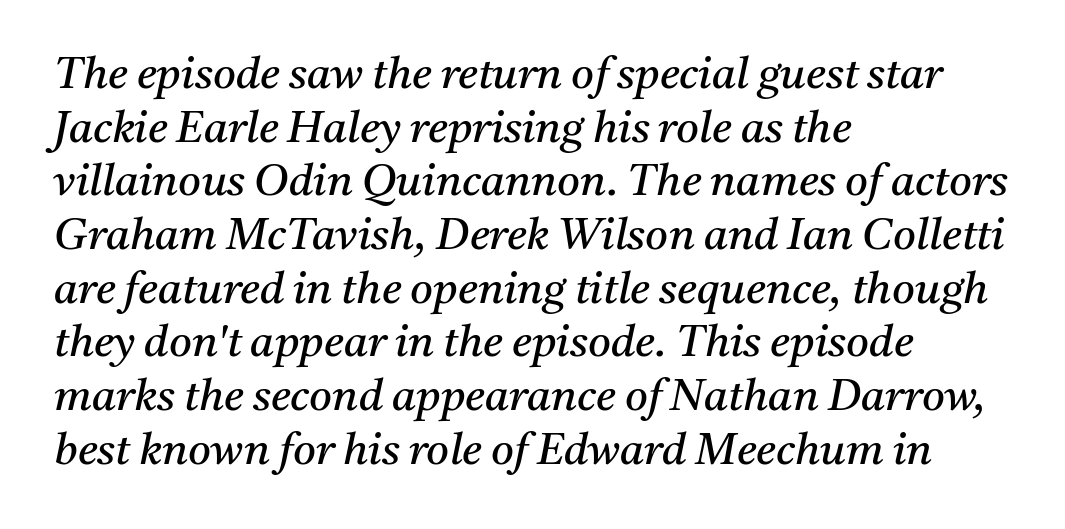
The image shows 44 px regular-weight serif type, italic (leaning right); set left-aligned, line spacing 1.22x, normal letter spacing, not underlined; medium stroke contrast and a medium x-height.
